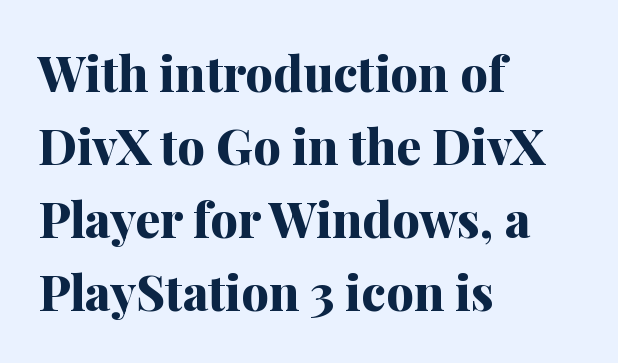
{"serif": "yes", "italic": "no", "bold": "yes", "weight": "bold", "width": "normal", "stroke_contrast": "medium", "x_height": "medium", "monospaced": "no", "underline": "no", "align": "left", "line_spacing": "normal", "line_spacing_ratio": 1.49, "letter_spacing": "normal", "letter_spacing_em": 0.0, "glyph_px": 49}
